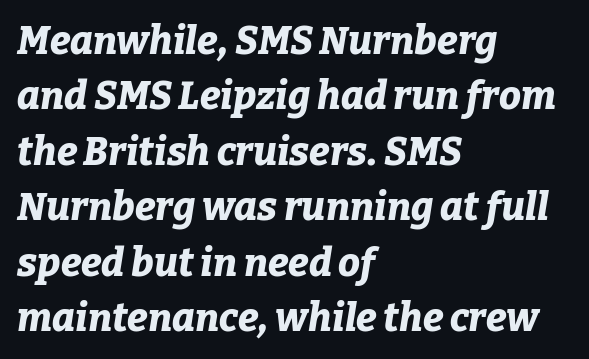
{"italic": "yes", "lean": "right", "slant_degrees": 9, "bold": "yes", "weight": "bold", "width": "normal", "stroke_contrast": "low", "x_height": "medium", "monospaced": "no", "underline": "no", "align": "left", "line_spacing": "normal", "line_spacing_ratio": 1.42, "letter_spacing": "normal", "letter_spacing_em": 0.0, "glyph_px": 39}
